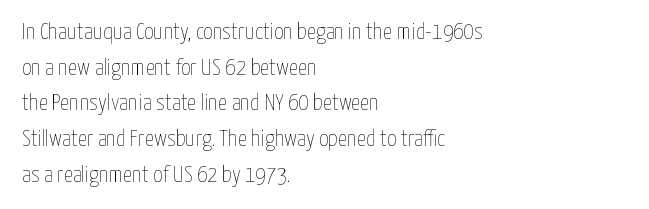
The image shows 23 px text type, upright; set left-aligned, normal line spacing (1.55x), normal letter spacing, not underlined.
